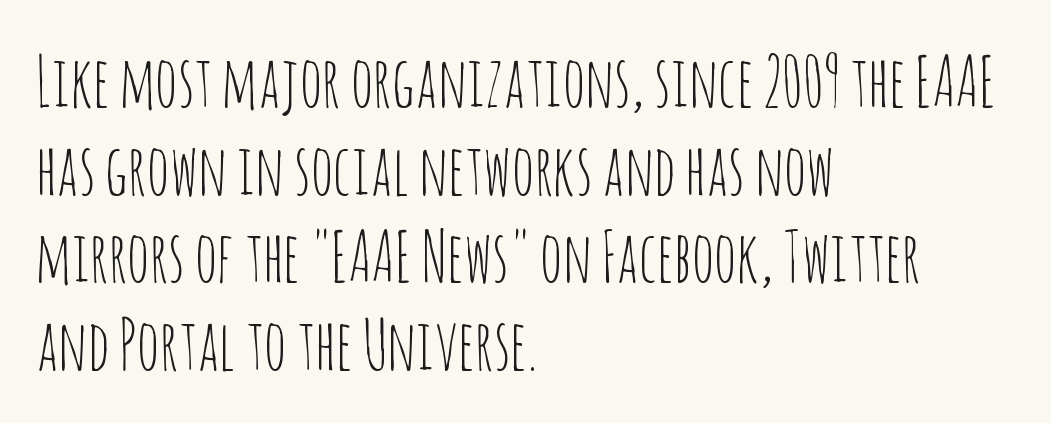
The weight tops out at a normal text grade. Teacher's note: observe the even left margin — that is flush-left alignment. Examine the stroke ends and you'll find no serifs. The rendering keeps characters at their native spacing. It's the straight-up-and-down kind of type. The designer left line spacing at the default.
